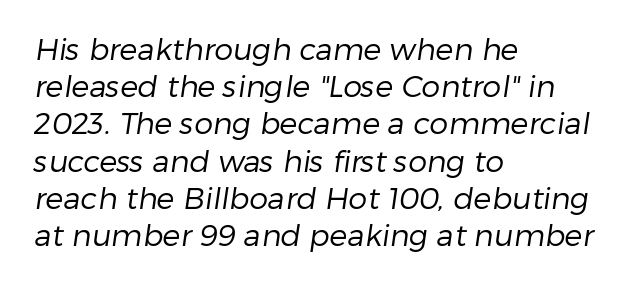
Q: Is the text bold? A: No.
Q: Is the typeface a serif or a sans-serif typeface? A: Sans-serif.
Q: Is the text underlined? A: No.
Q: How is the paragraph aligned? A: Left-aligned.
Q: Is the spacing between letters normal or unusually wide? A: Normal.
Q: Width (condensed, normal, or wide)? A: Normal.
Q: Stroke contrast? A: Low.
Q: x-height? A: Medium.
Q: Monospaced? A: No.
